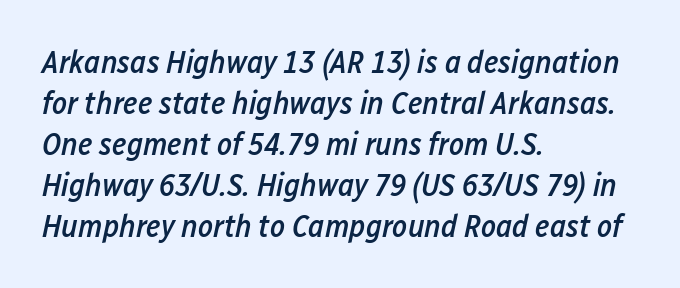
The image shows 32 px semibold, condensed type, italic (leaning right); set left-aligned, normal line spacing (1.28x), normal letter spacing, not underlined; low stroke contrast and a medium x-height.
